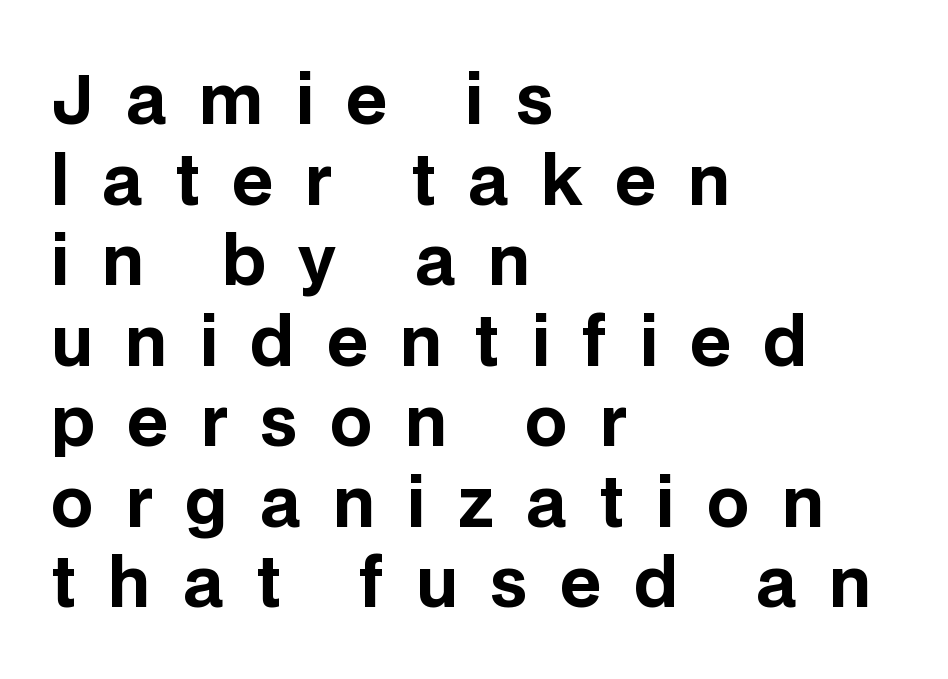
This rendering uses left alignment, leaving the right contour irregular. Words float on clear page, feet unadorned. Character widths vary here, with narrow letters taking less room than wide ones. Designer's note — italics off, roman on.
